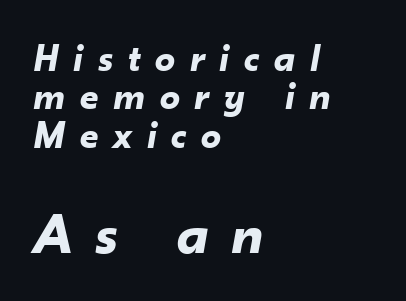
The image shows 60 px bold type, italic (leaning right); set left-aligned, tight line spacing (0.96x), unusually wide letter spacing (+0.37 em), not underlined; the second (bottom) block is 1.5x larger; low stroke contrast and a small x-height.
